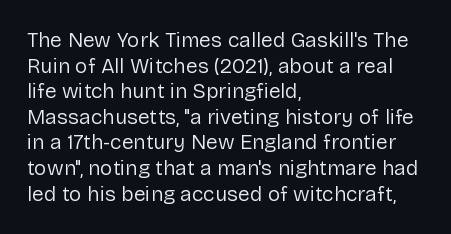
{"italic": "no", "bold": "no", "underline": "no", "align": "left", "line_spacing_ratio": 1.22, "letter_spacing": "normal", "letter_spacing_em": 0.0, "glyph_px": 21}
